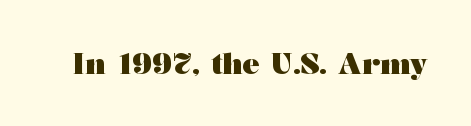
The letters stand straight up with perfectly vertical stems. Bare-footed words on every line. You can tell from the footed stems that serif type was used. Think of a printed novel: that variable character pitch is what you see here.
